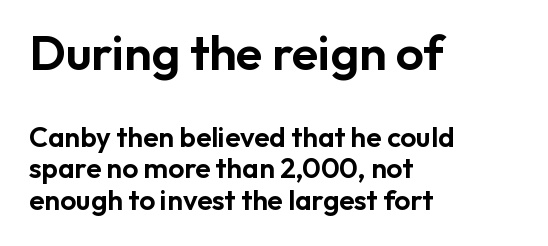
Q: Is the text italic (slanted)? A: No, it is upright.
Q: Is the typeface a serif or a sans-serif typeface? A: Sans-serif.
Q: Is the text underlined? A: No.
Q: How is the paragraph aligned? A: Left-aligned.
Q: Is the spacing between letters normal or unusually wide? A: Normal.
Q: Is the spacing between lines tight, normal or loose? A: Tight.
Q: Which block of text is set in a larger size, the first (top) or the second (bottom)? A: The first (top) one.
Q: Width (condensed, normal, or wide)? A: Normal.
Q: Stroke contrast? A: Low.
Q: x-height? A: Medium.
Q: Monospaced? A: No.
